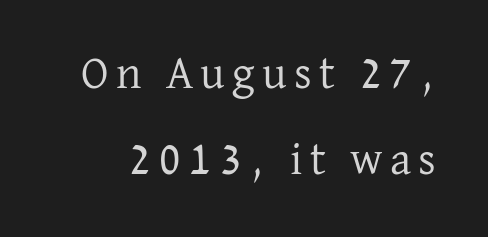
Q: Is the text bold? A: No.
Q: Is the text italic (slanted)? A: No, it is upright.
Q: Is the typeface a serif or a sans-serif typeface? A: Serif.
Q: Is the text underlined? A: No.
Q: Width (condensed, normal, or wide)? A: Normal.
Q: Stroke contrast? A: Low.
Q: x-height? A: Medium.
Q: Monospaced? A: No.
